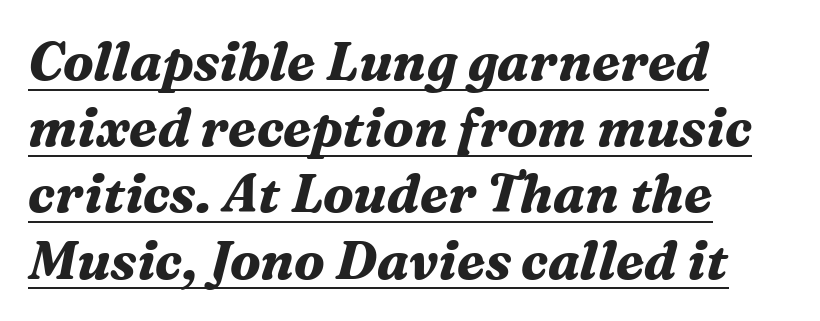
The image shows 53 px bold serif type, italic (leaning right); set left-aligned, normal line spacing (1.25x), normal letter spacing, underlined; medium stroke contrast and a medium x-height.
